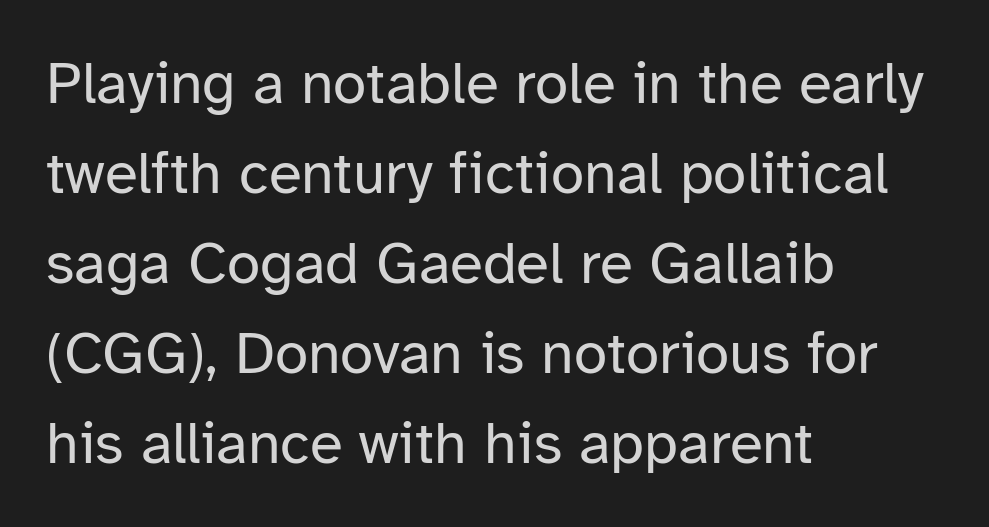
Q: Is the text bold? A: No.
Q: Is the text italic (slanted)? A: No, it is upright.
Q: Is the typeface a serif or a sans-serif typeface? A: Sans-serif.
Q: Is the text underlined? A: No.
Q: How is the paragraph aligned? A: Left-aligned.
Q: Is the spacing between letters normal or unusually wide? A: Normal.
Q: Is the spacing between lines tight, normal or loose? A: Normal.
Q: Width (condensed, normal, or wide)? A: Normal.
Q: Stroke contrast? A: Low.
Q: x-height? A: Medium.
Q: Monospaced? A: No.
